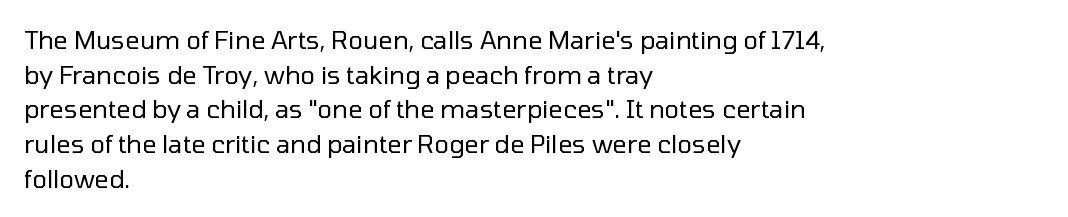
The image shows 25 px text type, upright; set left-aligned, normal line spacing (1.39x), normal letter spacing, not underlined.
